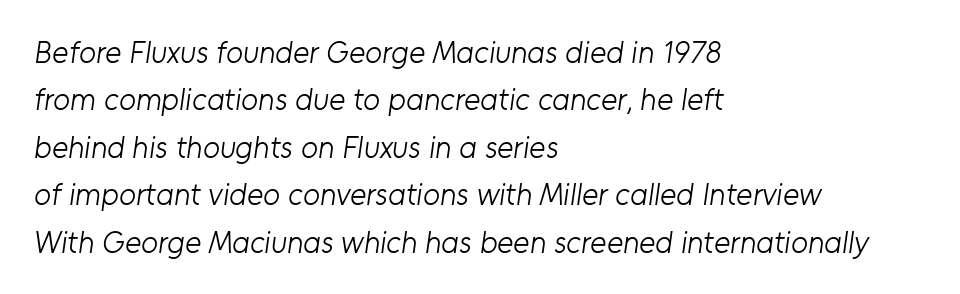
The image shows 31 px light sans-serif type; set left-aligned, normal line spacing (1.53x), normal letter spacing, not underlined; low stroke contrast and a medium x-height.
